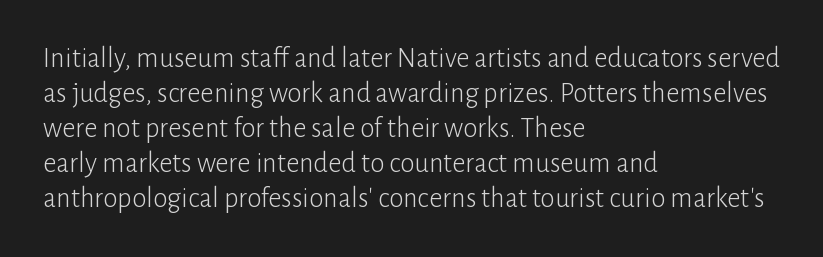
Only glyphs here, with clear space below each row. The typesetter chose a ragged-right arrangement here. This sample has the flowing, uneven cadence of proportional lettering. This sample uses plain, unmodified letter spacing.
